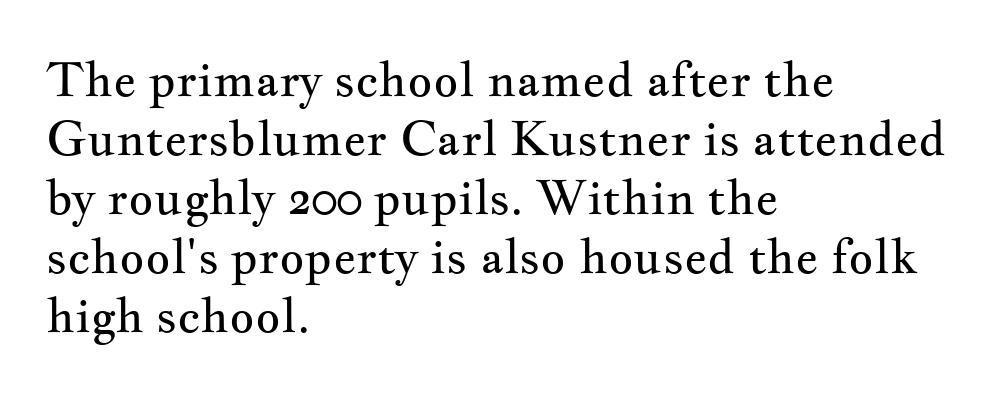
Q: Is the text bold? A: No.
Q: Is the text italic (slanted)? A: No, it is upright.
Q: Is the typeface a serif or a sans-serif typeface? A: Serif.
Q: Is the text underlined? A: No.
Q: How is the paragraph aligned? A: Left-aligned.
Q: Is the spacing between letters normal or unusually wide? A: Normal.
Q: Width (condensed, normal, or wide)? A: Wide.
Q: Stroke contrast? A: Medium.
Q: x-height? A: Small.
Q: Monospaced? A: No.
